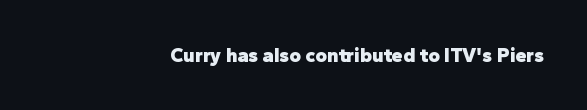
Q: Is the text bold? A: Yes.
Q: Is the text italic (slanted)? A: No, it is upright.
Q: Is the text underlined? A: No.
Q: How is the paragraph aligned? A: Right-aligned.
Q: Is the spacing between letters normal or unusually wide? A: Normal.
